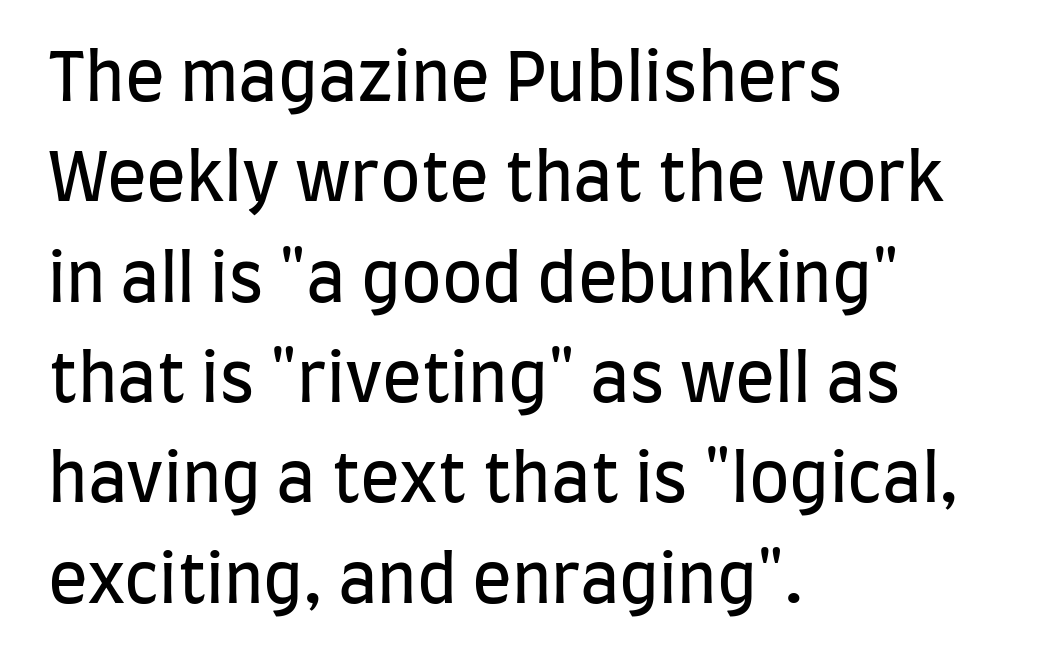
Q: Is the text bold? A: No.
Q: Is the text italic (slanted)? A: No, it is upright.
Q: Is the typeface a serif or a sans-serif typeface? A: Sans-serif.
Q: Is the text underlined? A: No.
Q: How is the paragraph aligned? A: Left-aligned.
Q: Is the spacing between letters normal or unusually wide? A: Normal.
Q: Is the spacing between lines tight, normal or loose? A: Normal.
Q: Width (condensed, normal, or wide)? A: Condensed.
Q: Stroke contrast? A: Low.
Q: x-height? A: Large.
Q: Monospaced? A: No.
